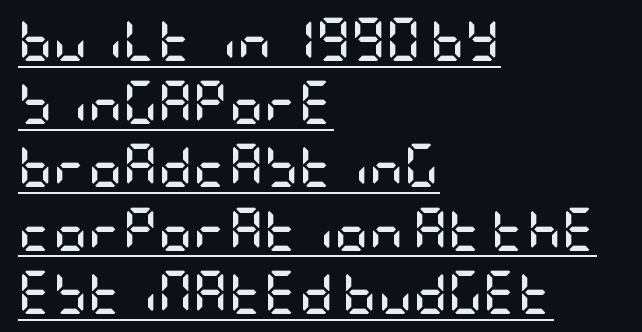
The image shows 43 px semibold, condensed sans-serif type, upright; set left-aligned, normal line spacing (1.47x), normal letter spacing, underlined; low stroke contrast and a large x-height.
